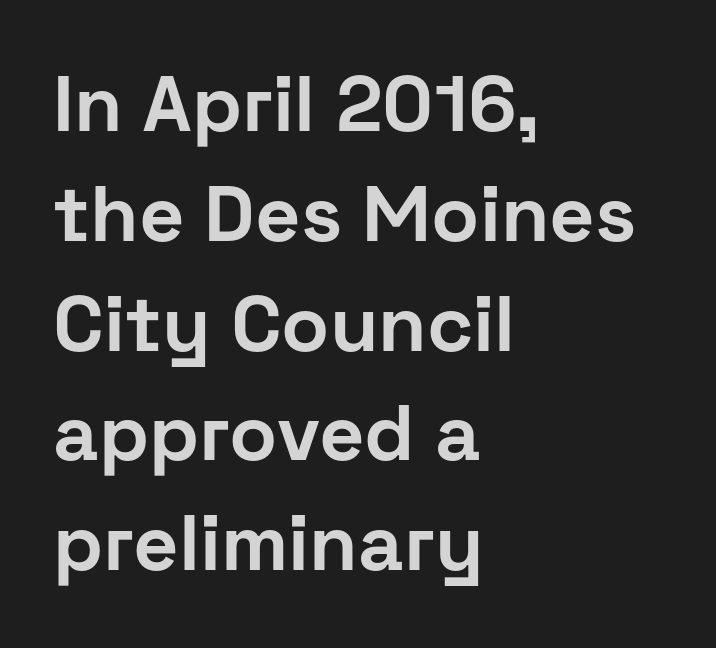
The image shows 79 px bold sans-serif type, upright; set left-aligned, normal line spacing (1.39x), normal letter spacing, not underlined; low stroke contrast and a medium x-height.
